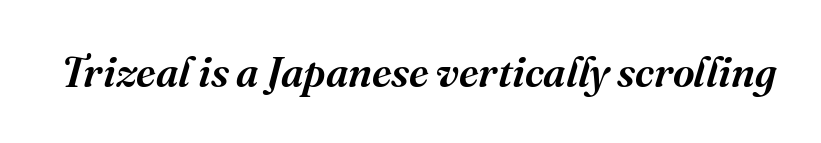
The image shows 42 px serif type, italic (leaning right); set normal letter spacing, not underlined; medium stroke contrast and a medium x-height.
